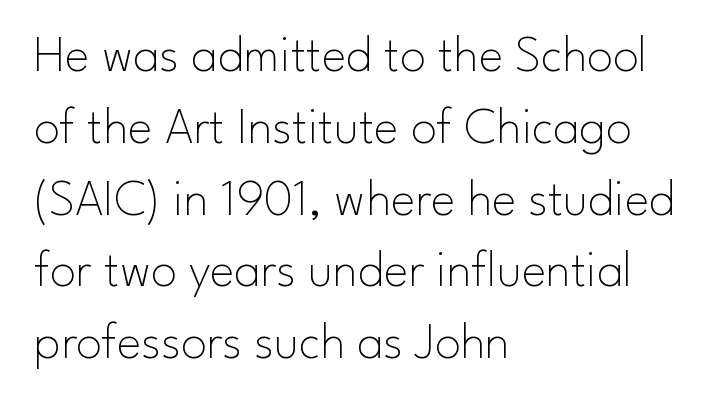
The image shows 52 px thin sans-serif type, upright; set left-aligned, normal line spacing (1.38x), normal letter spacing, not underlined; low stroke contrast and a small x-height.
